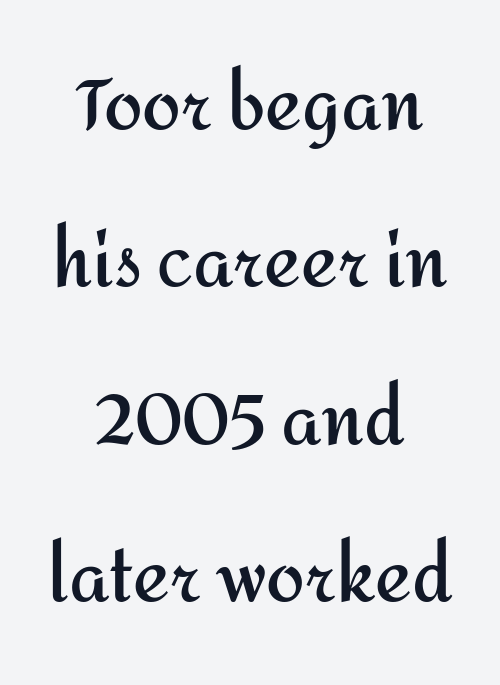
Q: Is the text bold? A: Yes.
Q: Is the text italic (slanted)? A: No, it is upright.
Q: Is the typeface a serif or a sans-serif typeface? A: Sans-serif.
Q: Is the text underlined? A: No.
Q: How is the paragraph aligned? A: Centered.
Q: Is the spacing between letters normal or unusually wide? A: Normal.
Q: Is the spacing between lines tight, normal or loose? A: Loose.
Q: Width (condensed, normal, or wide)? A: Normal.
Q: Stroke contrast? A: Medium.
Q: x-height? A: Medium.
Q: Monospaced? A: No.
